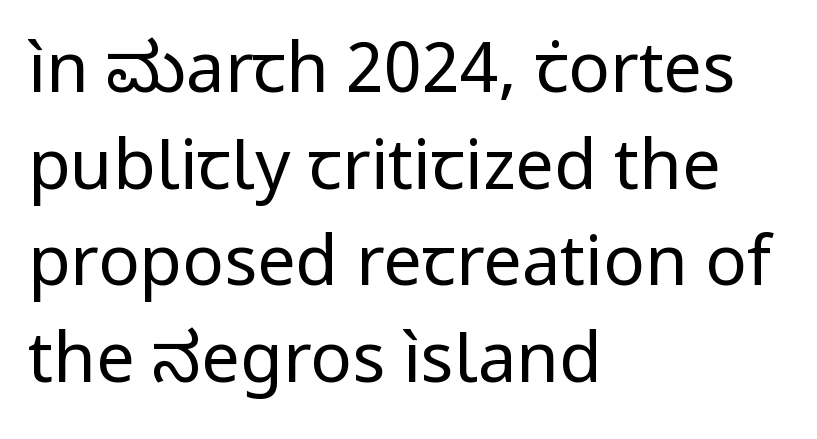
Q: Is the text bold? A: No.
Q: Is the text italic (slanted)? A: No, it is upright.
Q: Is the typeface a serif or a sans-serif typeface? A: Sans-serif.
Q: Is the text underlined? A: No.
Q: How is the paragraph aligned? A: Left-aligned.
Q: Is the spacing between letters normal or unusually wide? A: Normal.
Q: Is the spacing between lines tight, normal or loose? A: Normal.
Q: Width (condensed, normal, or wide)? A: Normal.
Q: Stroke contrast? A: Low.
Q: x-height? A: Medium.
Q: Monospaced? A: No.
